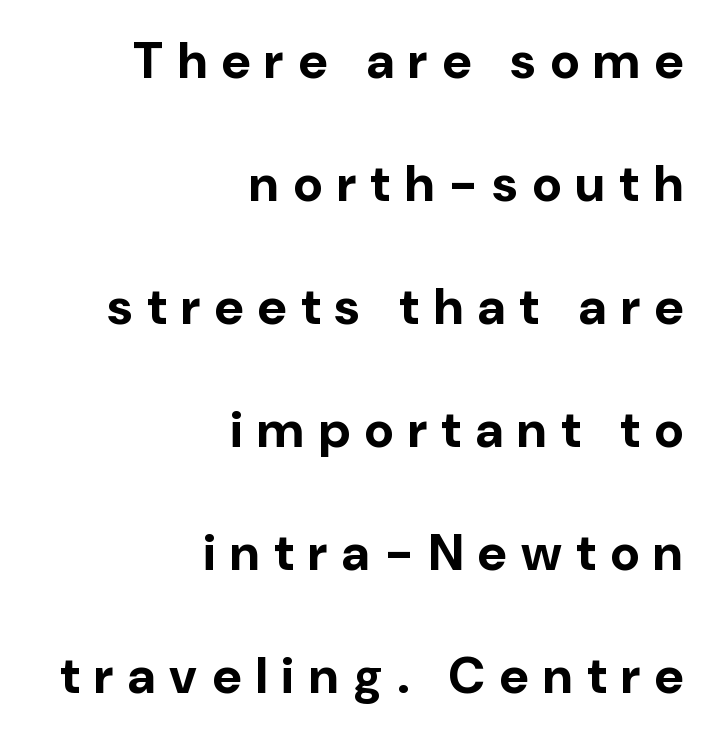
Q: Is the text bold? A: Yes.
Q: Is the text italic (slanted)? A: No, it is upright.
Q: Is the typeface a serif or a sans-serif typeface? A: Sans-serif.
Q: Is the text underlined? A: No.
Q: How is the paragraph aligned? A: Right-aligned.
Q: Is the spacing between letters normal or unusually wide? A: Unusually wide.
Q: Is the spacing between lines tight, normal or loose? A: Loose.
Q: Width (condensed, normal, or wide)? A: Normal.
Q: Stroke contrast? A: Low.
Q: x-height? A: Medium.
Q: Monospaced? A: No.
